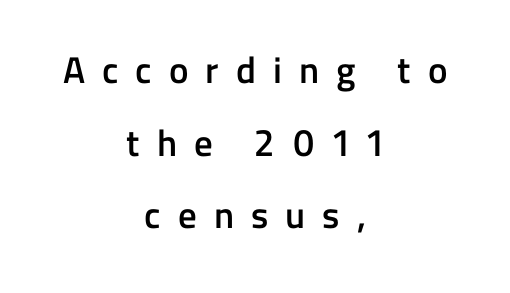
Q: Is the text bold? A: Semi-bold.
Q: Is the text italic (slanted)? A: No, it is upright.
Q: Is the typeface a serif or a sans-serif typeface? A: Sans-serif.
Q: Is the text underlined? A: No.
Q: How is the paragraph aligned? A: Centered.
Q: Is the spacing between letters normal or unusually wide? A: Unusually wide.
Q: Is the spacing between lines tight, normal or loose? A: Loose.
Q: Width (condensed, normal, or wide)? A: Normal.
Q: Stroke contrast? A: Low.
Q: x-height? A: Medium.
Q: Monospaced? A: No.
